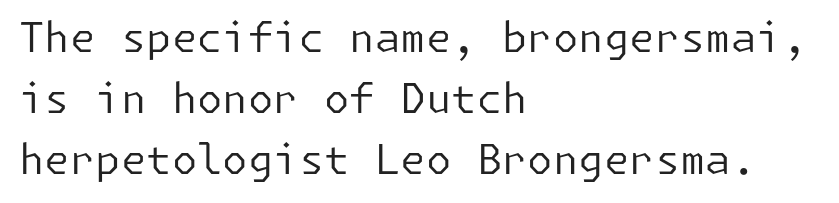
The image shows 41 px regular-weight sans-serif type, upright; set left-aligned, normal line spacing (1.49x), normal letter spacing, not underlined; low stroke contrast and a medium x-height.
